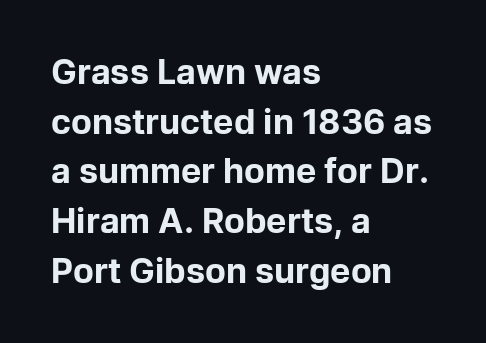
Notice how thick the strokes are: this is what a full bold looks like. Is this a fixed-width face? No — the glyphs have proportional, varying widths. Glyph-to-glyph distance matches everyday printed text. Examine the stroke ends and you'll find no serifs.
